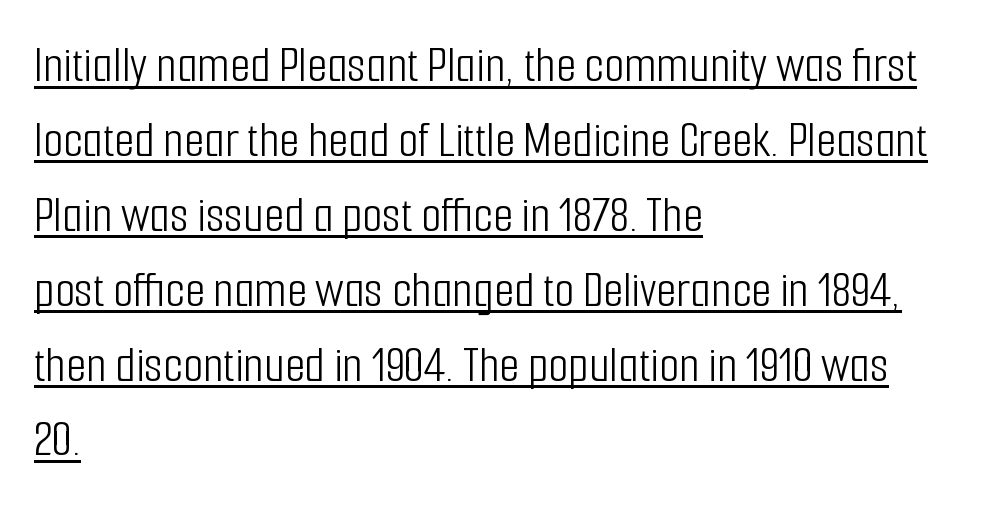
{"serif": "no", "italic": "no", "bold": "no", "weight": "light", "width": "condensed", "stroke_contrast": "low", "x_height": "medium", "monospaced": "no", "underline": "yes", "align": "left", "line_spacing": "normal", "line_spacing_ratio": 1.44, "letter_spacing": "normal", "letter_spacing_em": 0.0, "glyph_px": 52}
